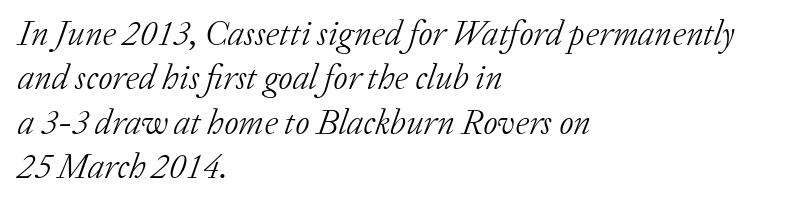
The face used here has a pronounced slope to its letters. The words here are not underlined. The rendering uses a moderate line-height, typical for paragraphs. Horizontal alignment here is leftward, the default for most running prose. There is no visible air inserted between adjacent glyphs.
